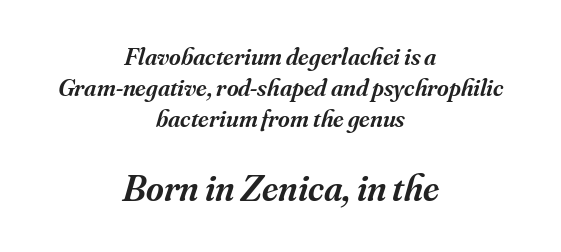
Q: Is the text bold? A: Semi-bold.
Q: Is the text italic (slanted)? A: Yes, it leans right by about 16 degrees.
Q: Is the typeface a serif or a sans-serif typeface? A: Serif.
Q: Is the text underlined? A: No.
Q: How is the paragraph aligned? A: Centered.
Q: Is the spacing between letters normal or unusually wide? A: Normal.
Q: Which block of text is set in a larger size, the first (top) or the second (bottom)? A: The second (bottom) one.
Q: Width (condensed, normal, or wide)? A: Normal.
Q: Stroke contrast? A: Medium.
Q: x-height? A: Small.
Q: Monospaced? A: No.
